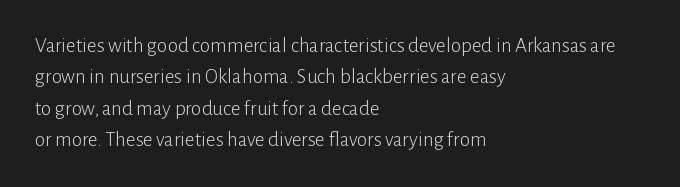
{"italic": "no", "bold": "no", "underline": "no", "align": "left", "line_spacing": "normal", "line_spacing_ratio": 1.5, "letter_spacing": "normal", "letter_spacing_em": 0.0, "glyph_px": 21}
